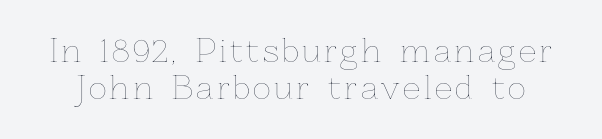
{"italic": "no", "bold": "no", "weight": "thin", "width": "normal", "stroke_contrast": "low", "x_height": "medium", "monospaced": "no", "underline": "no", "line_spacing_ratio": 1.2, "glyph_px": 31}
